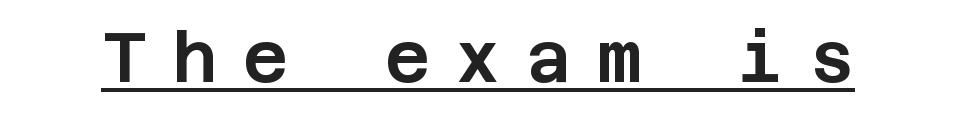
Q: Is the text italic (slanted)? A: No, it is upright.
Q: Is the typeface a serif or a sans-serif typeface? A: Sans-serif.
Q: Is the text underlined? A: Yes.
Q: Is the spacing between letters normal or unusually wide? A: Unusually wide.
Q: Width (condensed, normal, or wide)? A: Normal.
Q: Stroke contrast? A: Low.
Q: x-height? A: Large.
